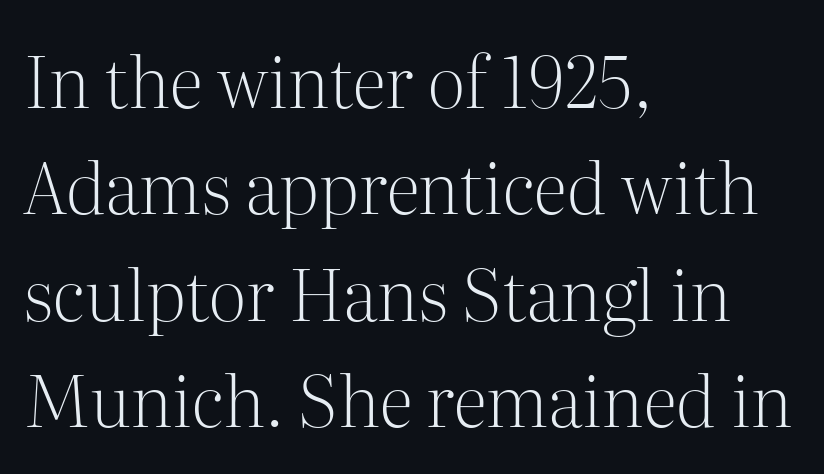
Letter spacing: default. This sample uses an upright cut, with every glyph sitting square on the baseline. In terms of leading, this rendering sits right in the middle. A bare baseline throughout the passage.
